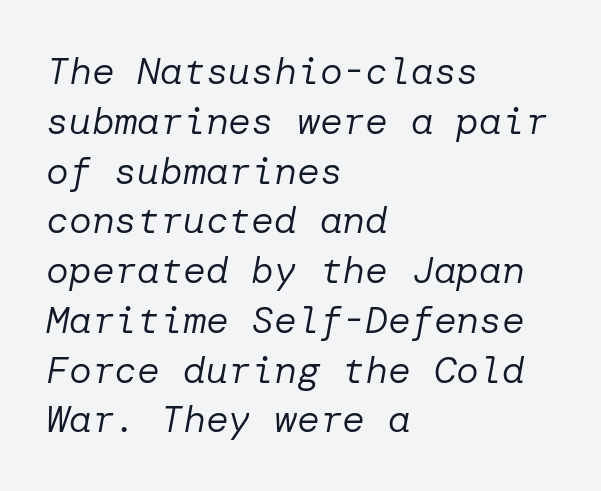
The rag falls on the right side of this text block. Stems here are at most as thick as an everyday book face. Looking at the ascenders, they clearly lean. Rule under the text: the space is simply empty.
